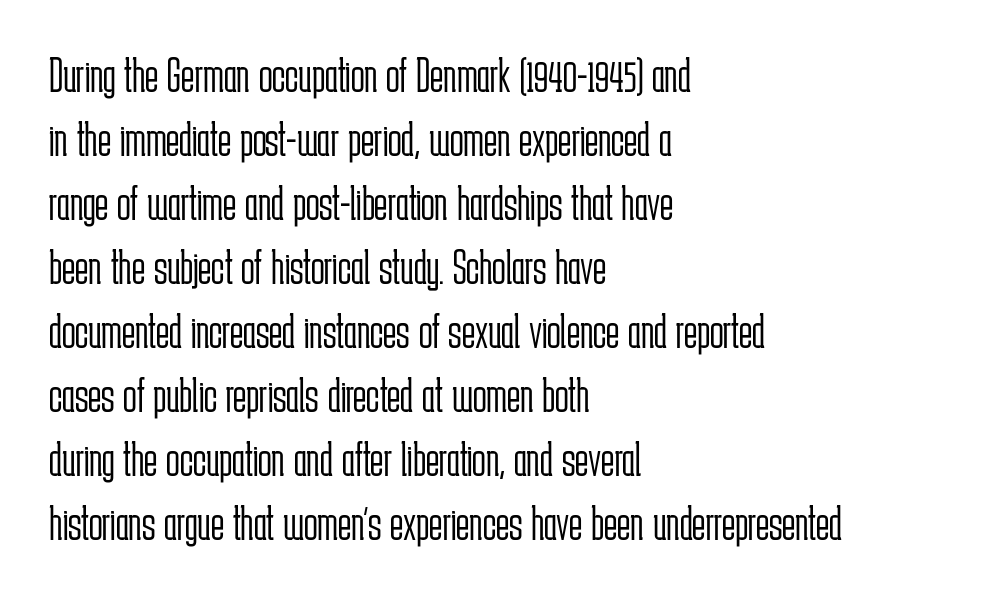
If you drew a line through each stem, it would be perfectly vertical. Underlining? Definitely not there. The paragraph has a hard left edge and a soft right edge. In terms of letterform style, serifs are entirely absent.
